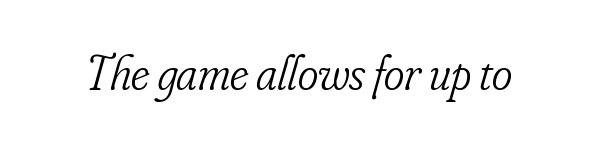
Q: Is the text bold? A: No.
Q: Is the text italic (slanted)? A: Yes, it leans right by about 16 degrees.
Q: Is the typeface a serif or a sans-serif typeface? A: Serif.
Q: Is the text underlined? A: No.
Q: Is the spacing between letters normal or unusually wide? A: Normal.
Q: Width (condensed, normal, or wide)? A: Condensed.
Q: Stroke contrast? A: Low.
Q: x-height? A: Small.
Q: Monospaced? A: No.
